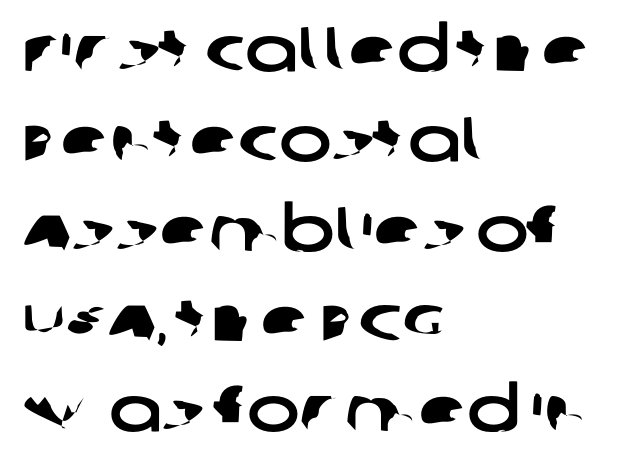
{"serif": "no", "width": "wide", "stroke_contrast": "low", "x_height": "large", "monospaced": "no", "underline": "no", "align": "left", "line_spacing": "normal", "line_spacing_ratio": 1.43, "letter_spacing": "normal", "letter_spacing_em": 0.0, "glyph_px": 63}
